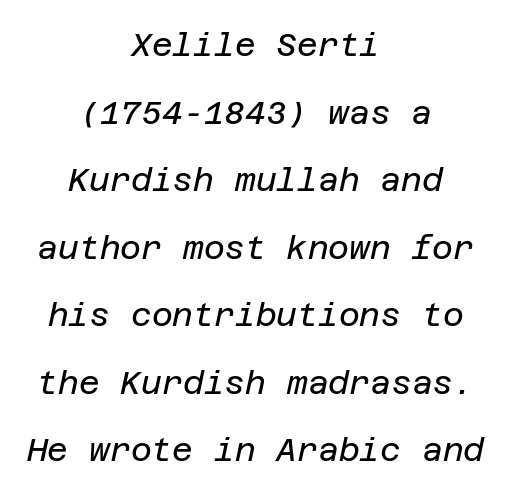
Q: Is the text bold? A: No.
Q: Is the text italic (slanted)? A: Yes, it leans right by about 12 degrees.
Q: Is the text underlined? A: No.
Q: How is the paragraph aligned? A: Centered.
Q: Is the spacing between letters normal or unusually wide? A: Normal.
Q: Is the spacing between lines tight, normal or loose? A: Loose.
Q: Width (condensed, normal, or wide)? A: Normal.
Q: Stroke contrast? A: Low.
Q: x-height? A: Large.
